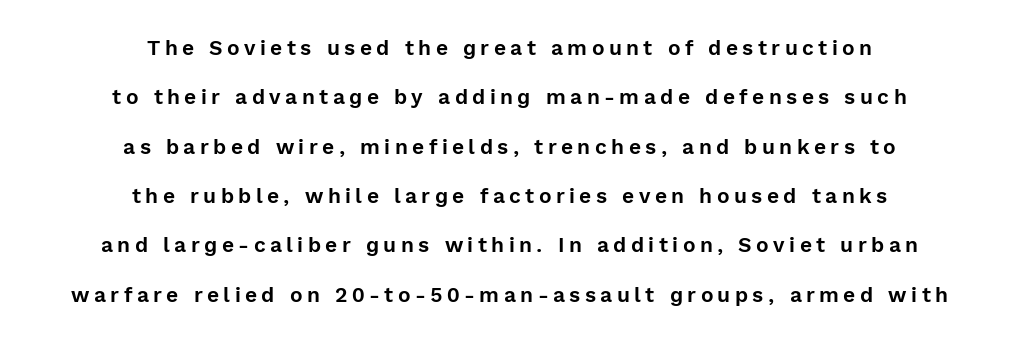
The letters stand upright; this is a roman face. Caption: expanded tracking, letters set apart. Neither beginnings nor endings align; midpoints do. Honestly, there is no underline to notice here at all.
